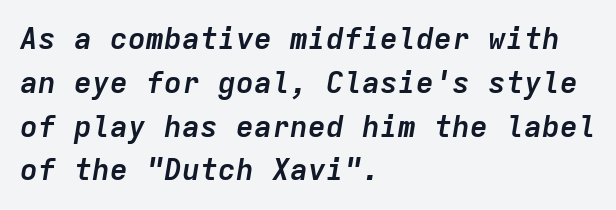
The image shows 30 px semibold type, italic (leaning right), monospaced; set left-aligned, normal line spacing (1.46x), normal letter spacing, not underlined; low stroke contrast and a medium x-height.
